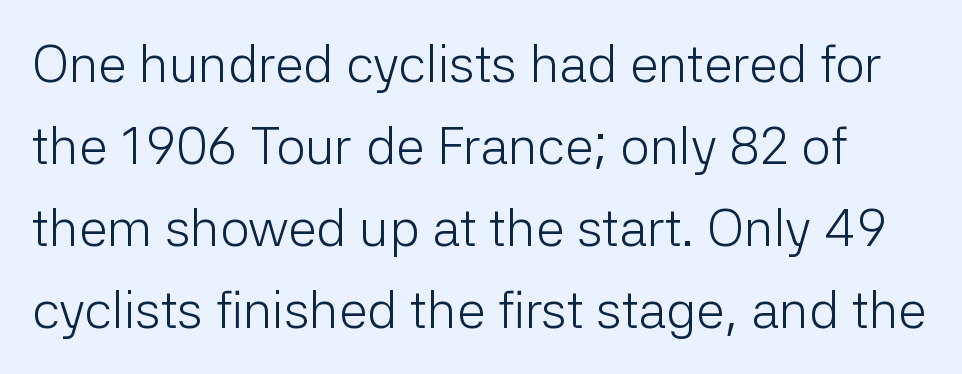
Nope, no serifs anywhere on these letters. Stroke mass is kept to a normal reading level or below. Words appear dense and cohesive because spacing is normal. The passage shown is typed in a proportional face where columns would drift. Quick note: not italic, upright.
